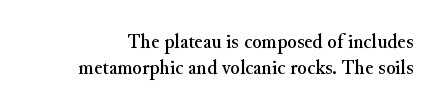
Descenders hang freely into open space. Nothing unusual about the tracking: characters are spaced as the font intends. Quick note: not italic, upright.
